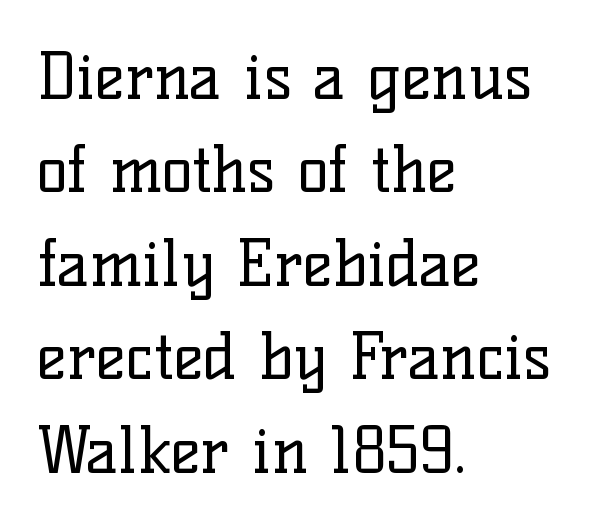
Q: Is the text bold? A: No.
Q: Is the text italic (slanted)? A: No, it is upright.
Q: Is the typeface a serif or a sans-serif typeface? A: Serif.
Q: Is the text underlined? A: No.
Q: How is the paragraph aligned? A: Left-aligned.
Q: Is the spacing between letters normal or unusually wide? A: Normal.
Q: Is the spacing between lines tight, normal or loose? A: Normal.
Q: Width (condensed, normal, or wide)? A: Normal.
Q: Stroke contrast? A: Low.
Q: x-height? A: Medium.
Q: Monospaced? A: No.
